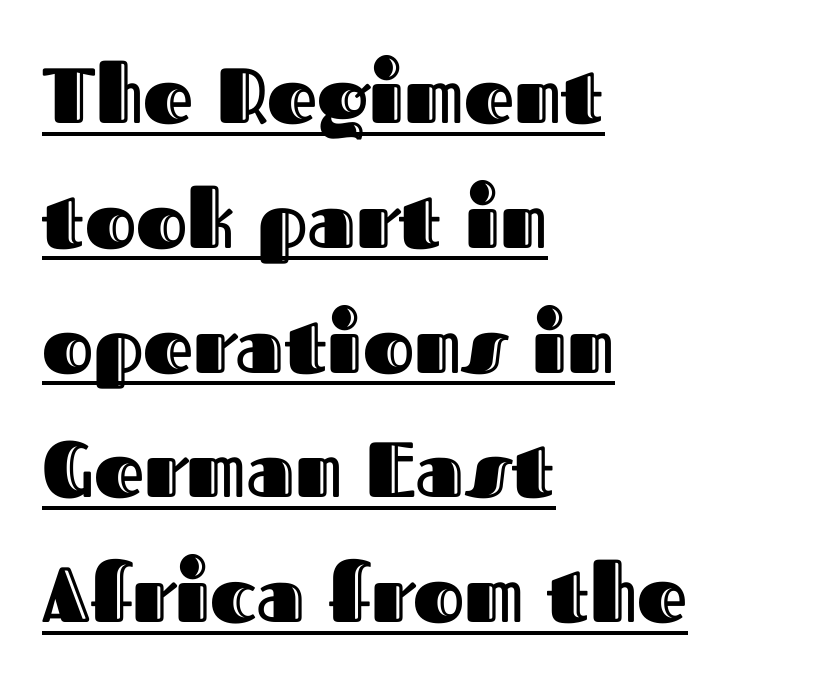
Posture: vertical. The glyphs are accompanied by a horizontal stroke just below them. Look at the tracking — it's just the regular setting, nothing added. What's the leading like? Ordinary, nothing unusual. Notice how the passage keeps a crisp vertical edge on the left only. Varying glyph widths throughout — classic text-font behaviour.
